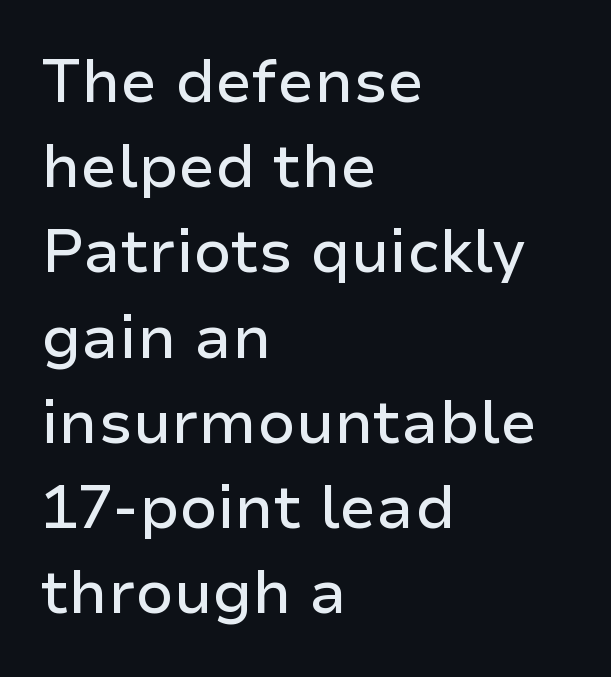
The image shows 60 px sans-serif type, upright; set left-aligned, normal line spacing (1.42x), normal letter spacing, not underlined; low stroke contrast and a medium x-height.
